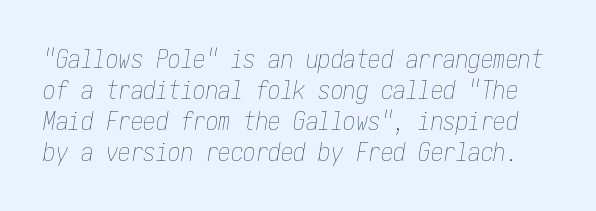
{"italic": "yes", "lean": "right", "slant_degrees": 10, "bold": "no", "underline": "no", "line_spacing_ratio": 1.24, "letter_spacing": "normal", "letter_spacing_em": 0.0, "glyph_px": 25}
